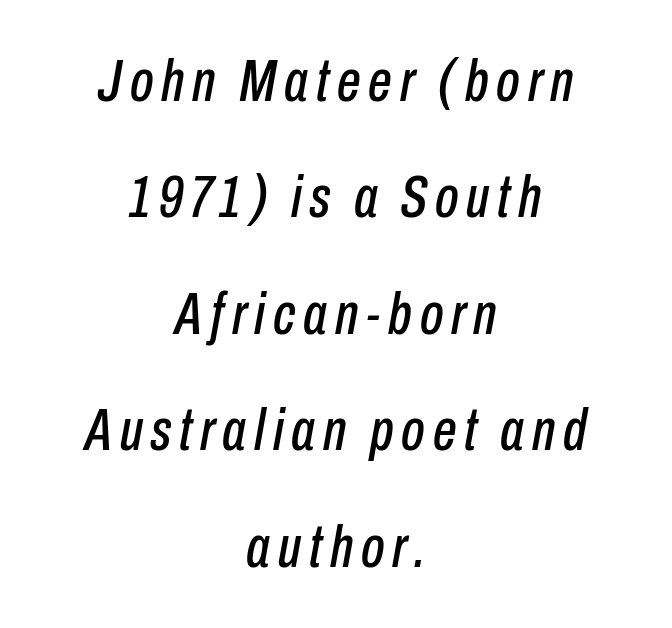
In terms of posture, this sample is oblique. A centered setting, common on invitations and titles, is used for this passage. The leading is generous, giving the passage an open texture. Looks like regular typesetting: each glyph gets only the width it needs. The area under the type is left untouched.
